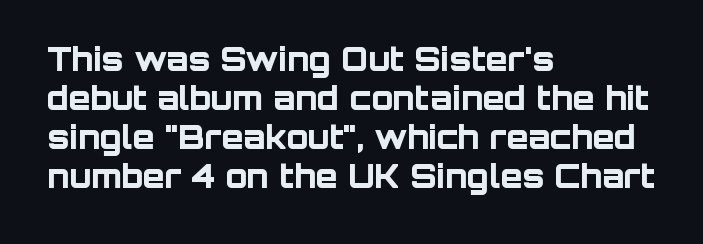
The image shows 32 px bold sans-serif type, upright; set left-aligned, line spacing 1.22x, normal letter spacing, not underlined; low stroke contrast and a large x-height.
